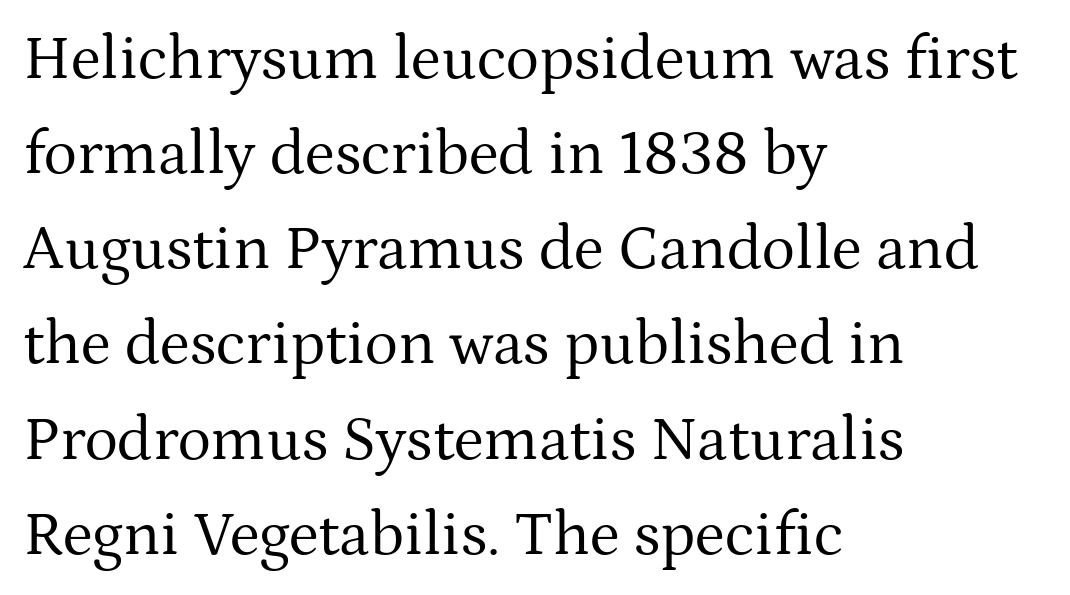
{"serif": "yes", "italic": "no", "bold": "no", "weight": "regular", "width": "normal", "stroke_contrast": "medium", "x_height": "medium", "monospaced": "no", "underline": "no", "align": "left", "line_spacing": "normal", "line_spacing_ratio": 1.51, "letter_spacing": "normal", "letter_spacing_em": 0.0, "glyph_px": 63}
